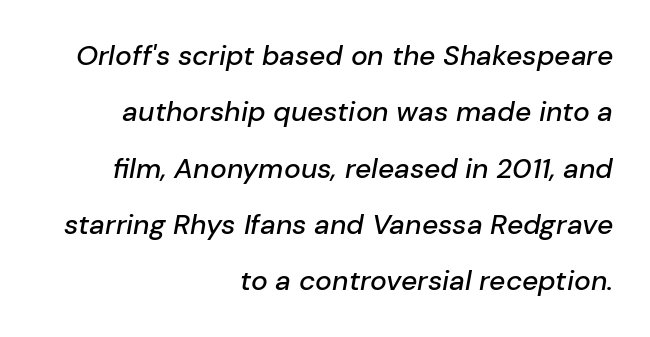
The image shows 28 px text type, italic (leaning right); set right-aligned, loose line spacing (2.01x), normal letter spacing, not underlined; low stroke contrast and a medium x-height.
